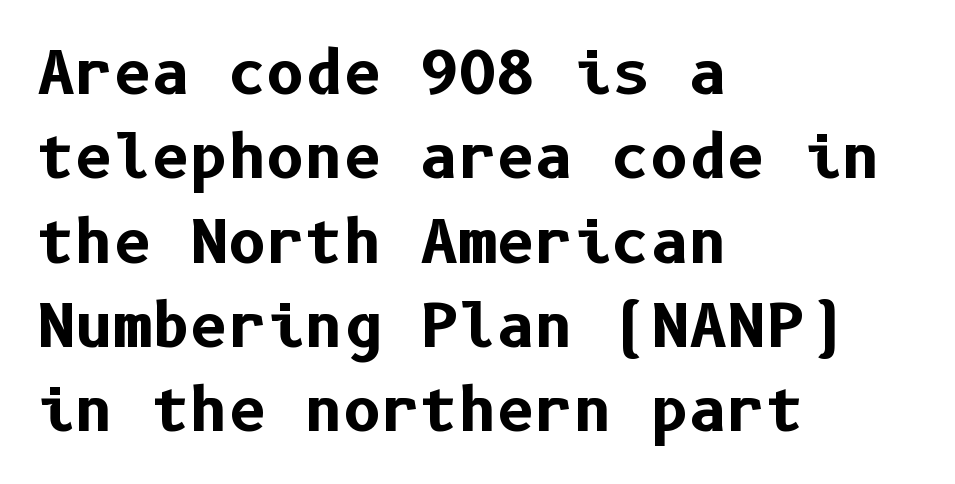
{"serif": "no", "italic": "no", "bold": "yes", "weight": "bold", "width": "normal", "stroke_contrast": "low", "x_height": "medium", "underline": "no", "align": "left", "line_spacing": "normal", "line_spacing_ratio": 1.43, "letter_spacing": "normal", "letter_spacing_em": 0.0, "glyph_px": 59}
